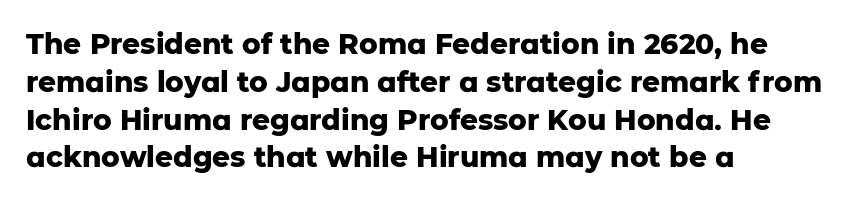
{"serif": "no", "italic": "no", "bold": "yes", "weight": "heavy", "width": "normal", "stroke_contrast": "low", "x_height": "medium", "monospaced": "no", "underline": "no", "align": "left", "line_spacing": "normal", "line_spacing_ratio": 1.35, "letter_spacing": "normal", "letter_spacing_em": 0.0, "glyph_px": 28}
